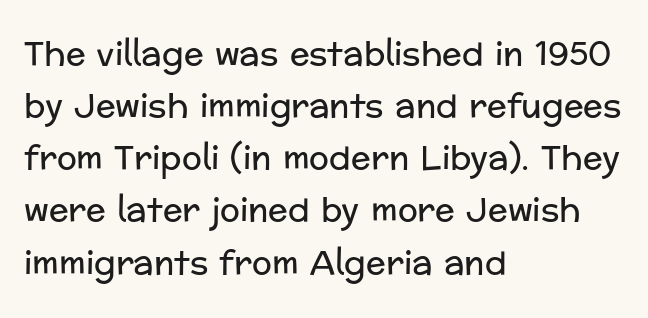
The image shows 33 px regular-weight sans-serif type, upright; set left-aligned, normal line spacing (1.58x), normal letter spacing, not underlined; low stroke contrast and a medium x-height.
